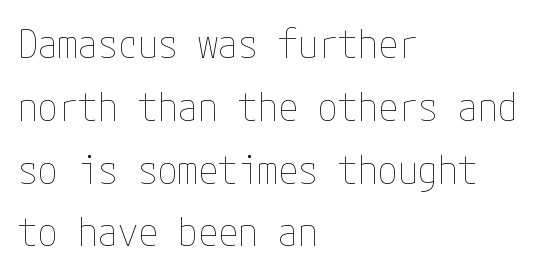
Leftover space on each line is placed entirely after the last word. The space directly below the letters is spotless. No italicization has been applied; the sample stays upright. This sample keeps an unexceptional amount of space between lines. No extra tracking has been applied to these lines. The weight tops out at a normal text grade.
